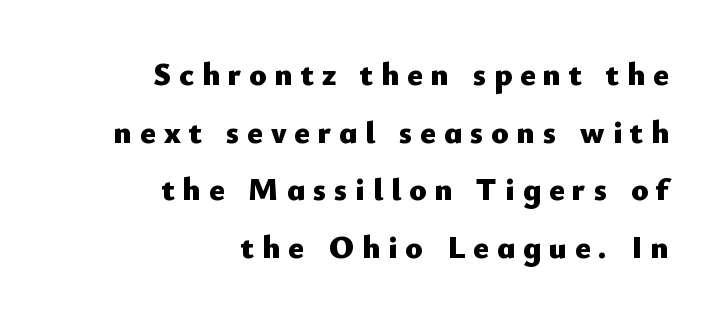
{"serif": "no", "italic": "no", "bold": "yes", "weight": "heavy", "width": "normal", "stroke_contrast": "low", "x_height": "small", "monospaced": "no", "underline": "no", "align": "right", "line_spacing_ratio": 1.8, "letter_spacing": "wide", "letter_spacing_em": 0.25, "glyph_px": 32}
